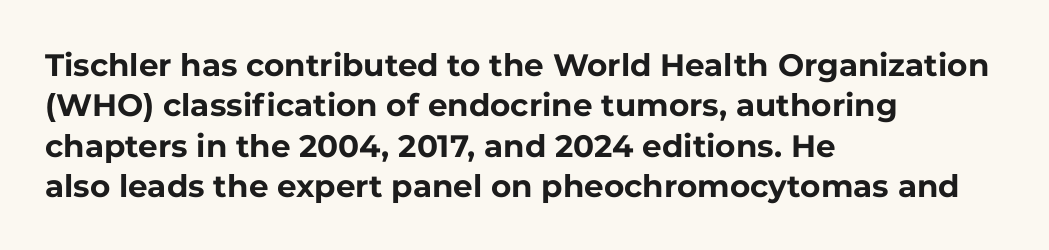
Q: Is the text bold? A: Yes.
Q: Is the text italic (slanted)? A: No, it is upright.
Q: Is the typeface a serif or a sans-serif typeface? A: Sans-serif.
Q: Is the text underlined? A: No.
Q: How is the paragraph aligned? A: Left-aligned.
Q: Is the spacing between letters normal or unusually wide? A: Normal.
Q: Is the spacing between lines tight, normal or loose? A: Normal.
Q: Width (condensed, normal, or wide)? A: Normal.
Q: Stroke contrast? A: Low.
Q: x-height? A: Medium.
Q: Monospaced? A: No.
